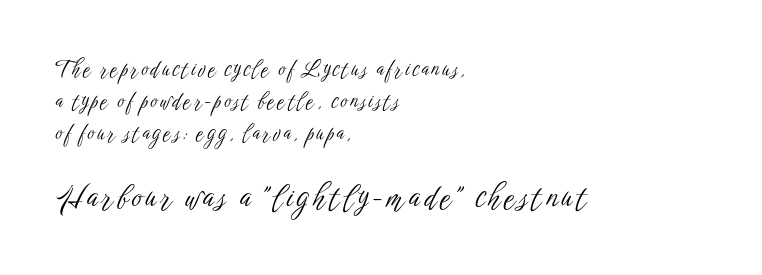
Think of a printed novel: that variable character pitch is what you see here. Decoration check: the copy has no underline. The rendering anchors every line to the left-hand side. The typeface chosen for these lines omits serifs.
